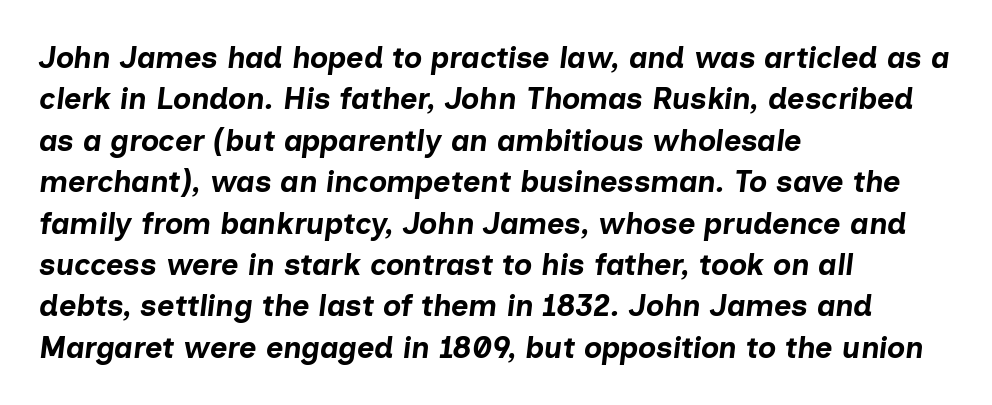
{"italic": "yes", "lean": "right", "slant_degrees": 7, "bold": "yes", "weight": "bold", "width": "normal", "stroke_contrast": "low", "x_height": "medium", "monospaced": "no", "underline": "no", "align": "left", "line_spacing": "normal", "line_spacing_ratio": 1.38, "letter_spacing": "normal", "letter_spacing_em": 0.0, "glyph_px": 30}
